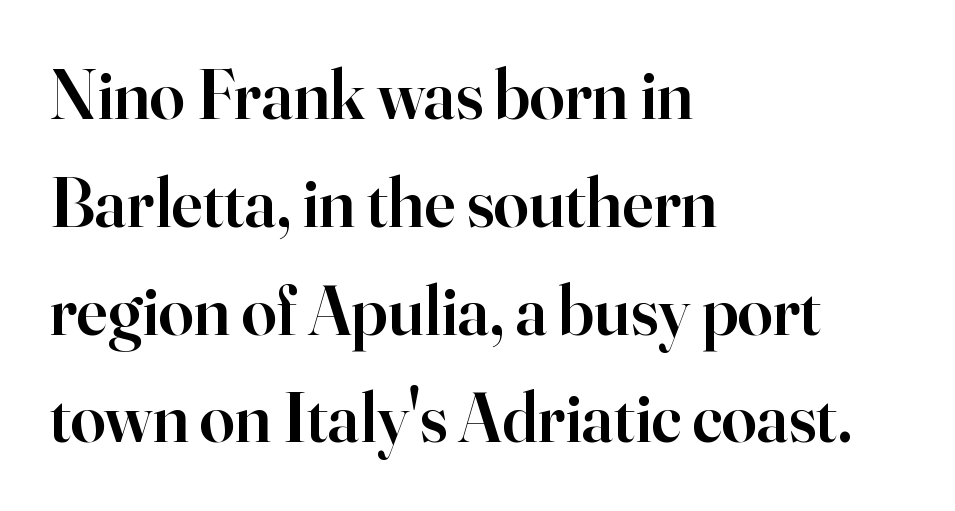
Each letter keeps its own natural width here, so spacing adapts to shape. Nobody touched the tracking dial on this one. The letters are semibold — heavier than regular but short of a full bold. The baseline area is clear. Nope, not italic — everything's standing straight. This sample is left-justified, so line endings fall wherever the words run out.
